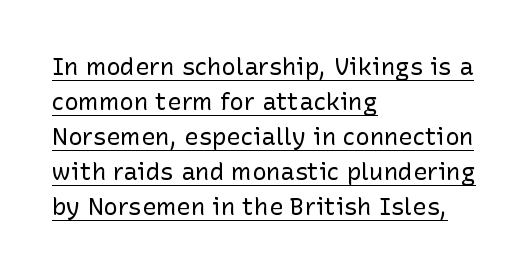
Q: Is the text bold? A: No.
Q: Is the text italic (slanted)? A: No, it is upright.
Q: Is the text underlined? A: Yes.
Q: How is the paragraph aligned? A: Left-aligned.
Q: Is the spacing between letters normal or unusually wide? A: Normal.
Q: Is the spacing between lines tight, normal or loose? A: Normal.
